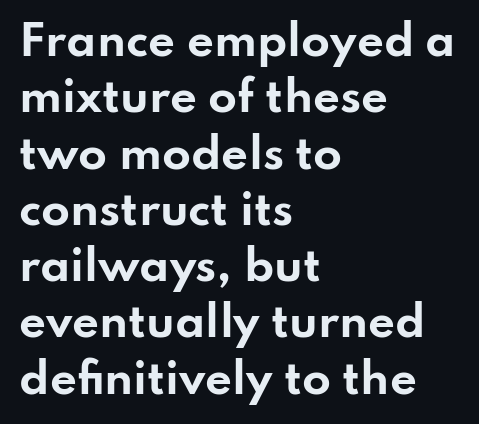
{"serif": "no", "italic": "no", "bold": "yes", "weight": "bold", "width": "wide", "stroke_contrast": "low", "x_height": "small", "monospaced": "no", "underline": "no", "align": "left", "line_spacing": "normal", "line_spacing_ratio": 1.34, "letter_spacing": "normal", "letter_spacing_em": 0.0, "glyph_px": 42}
